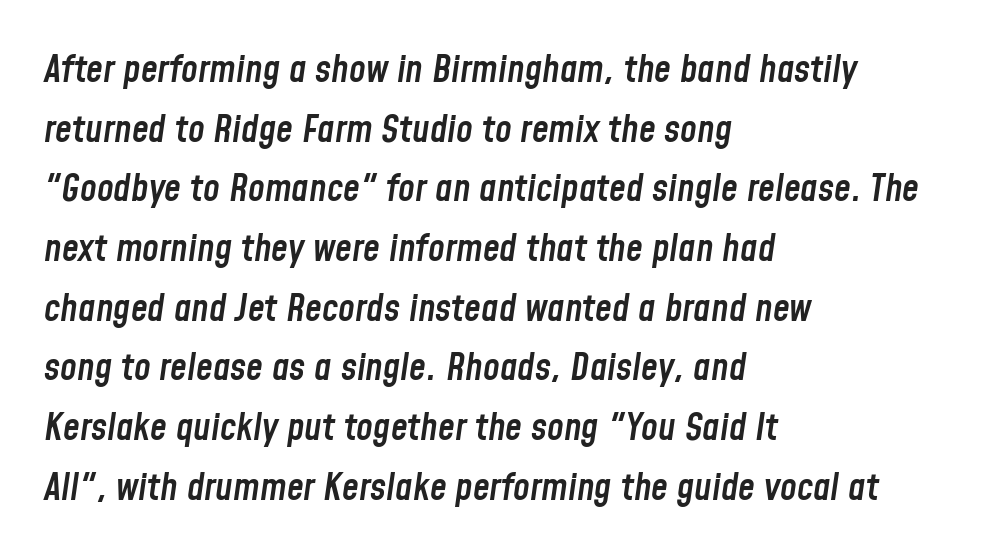
Q: Is the text bold? A: Semi-bold.
Q: Is the text italic (slanted)? A: Yes, it leans right by about 8 degrees.
Q: Is the text underlined? A: No.
Q: How is the paragraph aligned? A: Left-aligned.
Q: Is the spacing between letters normal or unusually wide? A: Normal.
Q: Is the spacing between lines tight, normal or loose? A: Normal.
Q: Width (condensed, normal, or wide)? A: Condensed.
Q: Stroke contrast? A: Low.
Q: x-height? A: Medium.
Q: Monospaced? A: No.
